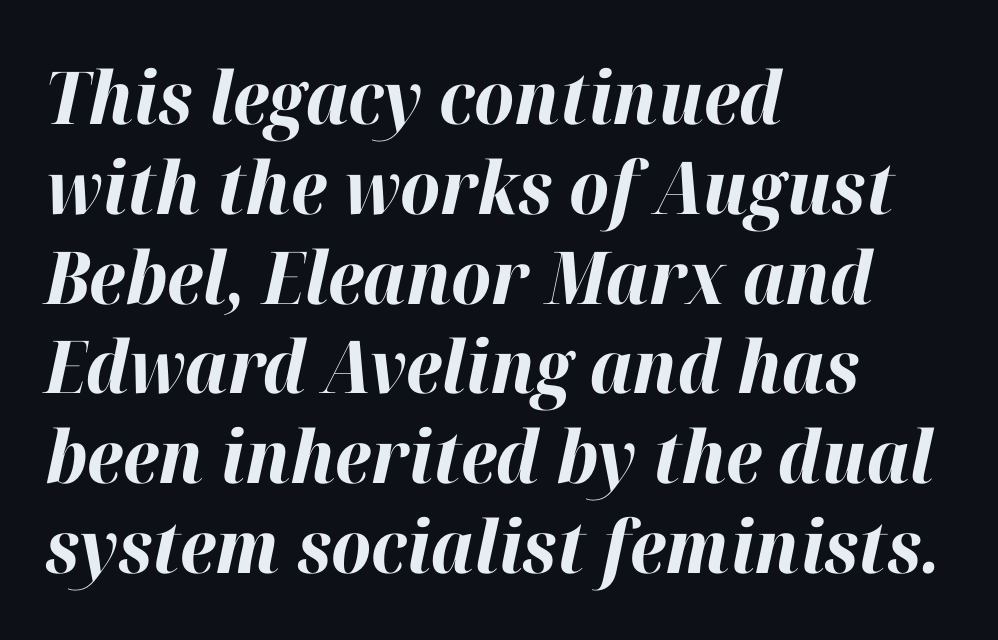
The image shows 73 px bold type, italic (leaning right); set left-aligned, line spacing 1.23x, normal letter spacing, not underlined; high stroke contrast and a medium x-height.
